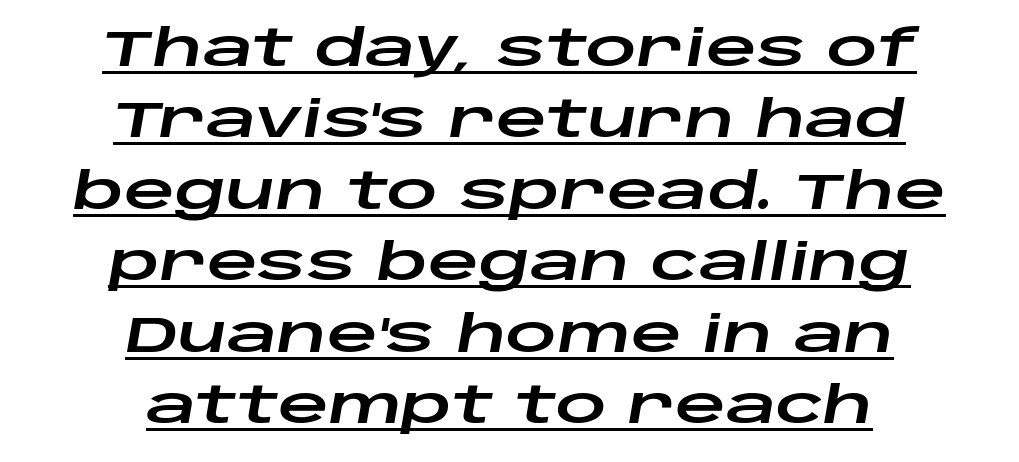
The face used here is proportionally spaced, like ordinary book or web type. A typographer would call this underscored text. Here the glyphs are tracked normally, forming tight word shapes. An italicized treatment has been applied to the whole sample.
